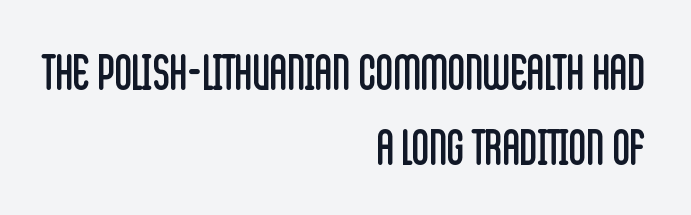
The image shows 48 px regular-weight, condensed sans-serif type, upright; set right-aligned, normal line spacing (1.57x), normal letter spacing, not underlined; low stroke contrast and a large x-height.
